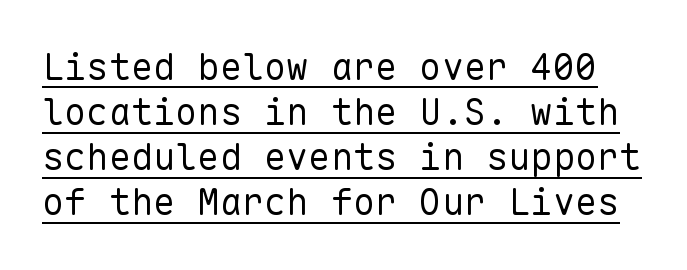
{"serif": "no", "italic": "no", "bold": "no", "weight": "regular", "width": "normal", "stroke_contrast": "low", "x_height": "medium", "monospaced": "yes", "underline": "yes", "line_spacing_ratio": 1.22, "letter_spacing": "normal", "letter_spacing_em": 0.0, "glyph_px": 37}
